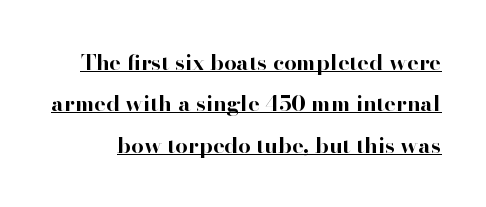
Notice how thick the strokes are: this is what a full bold looks like. Letter spacing: default. Ordinary non-slanted type is in use. Is there an underline? Yes — a line sits under the letters.
